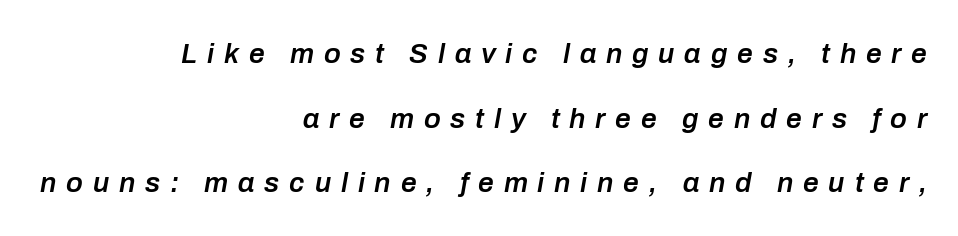
The glyphs are unaccompanied by any horizontal stroke below them. The letters are spread apart with noticeably loose tracking. Stroke thickness is moderately raised; the sample reads as semibold. The passage shown is typed in a proportional face where columns would drift. Looking at the ascenders, they clearly lean. A great deal of white space separates one row of letters from the next.
